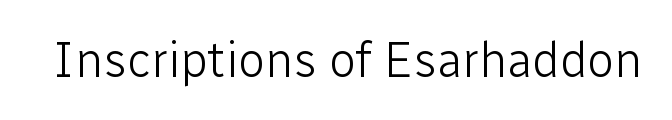
{"serif": "no", "italic": "no", "bold": "no", "weight": "light", "width": "normal", "stroke_contrast": "low", "x_height": "medium", "monospaced": "no", "underline": "no", "letter_spacing": "normal", "letter_spacing_em": 0.0, "glyph_px": 49}
